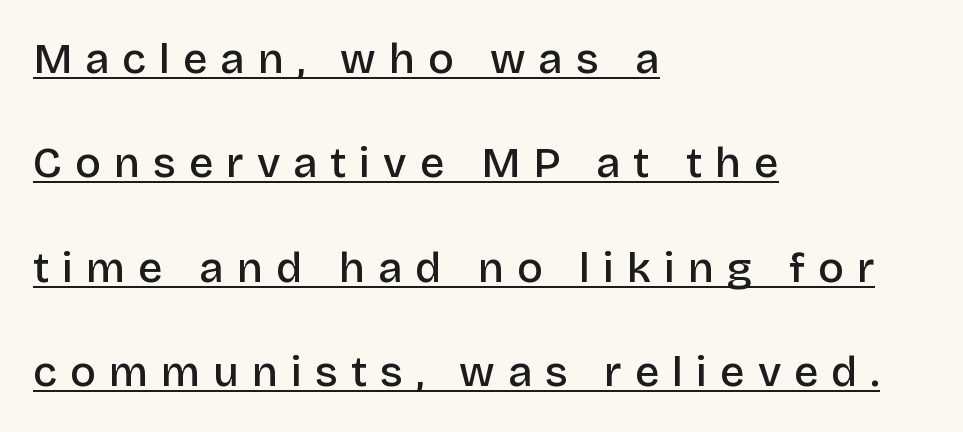
Interline gaps are noticeably wide in this sample. In terms of posture, this sample is upright. Looks like regular typesetting: each glyph gets only the width it needs. A fair bit of extra ink — the face is semibold, not bold.
